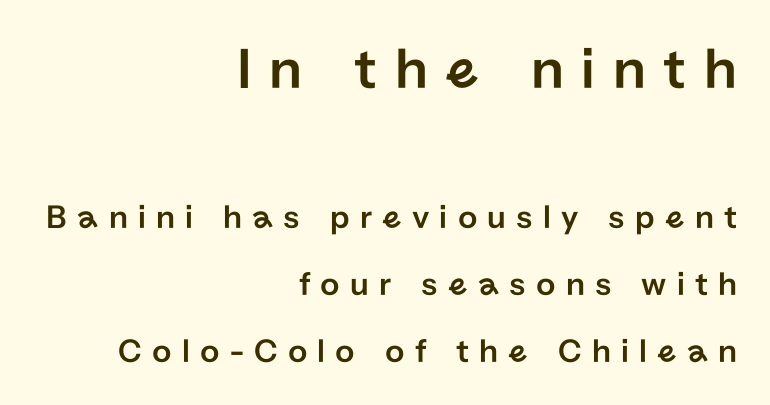
This is roman type, the default non-slanted kind. The letterforms stand isolated, each surrounded by extra space. The rendering shrinks the type as you move from the upper chunk to the lower. Just letters on the line, the space beneath them empty. The type family on display is of the sans-serif kind. Airy leading.
